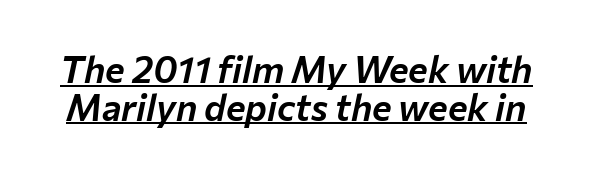
Words appear dense and cohesive because spacing is normal. This rendering features underlined lettering. This block would grow much taller if given ordinary leading; it's compressed now. Does the lettering tilt? It does — this is italic. The face used here is proportionally spaced, like ordinary book or web type.
